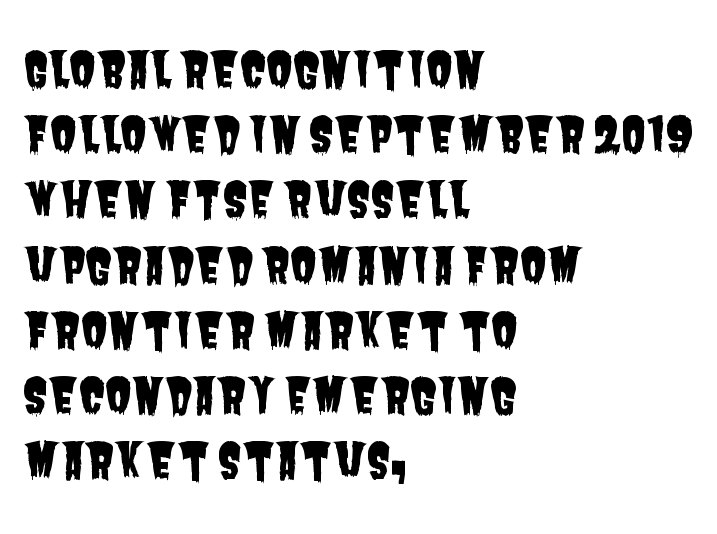
The image shows 49 px condensed sans-serif type; set left-aligned, normal line spacing (1.33x), normal letter spacing, not underlined; low stroke contrast and a large x-height.
